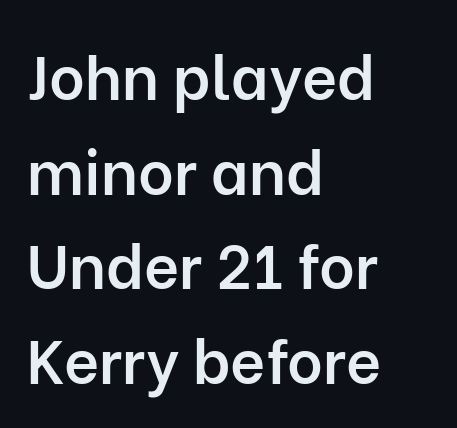
The image shows 61 px semibold sans-serif type, upright; set left-aligned, normal line spacing (1.55x), normal letter spacing, not underlined; low stroke contrast and a medium x-height.
